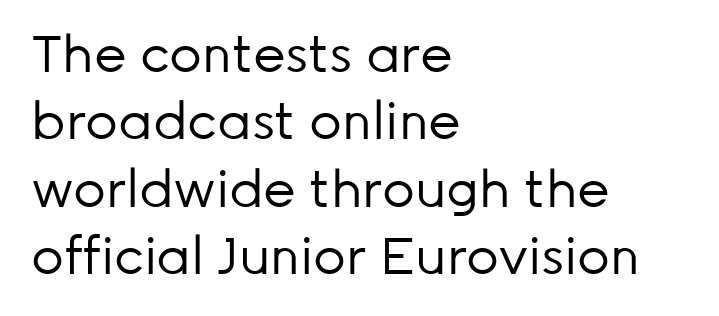
The weight tops out at a normal text grade. Normally led — the rows are evenly, conventionally spaced. If you drew a line through each stem, it would be perfectly vertical. Is this a fixed-width face? No — the glyphs have proportional, varying widths. Note: no serifs on the glyphs.
